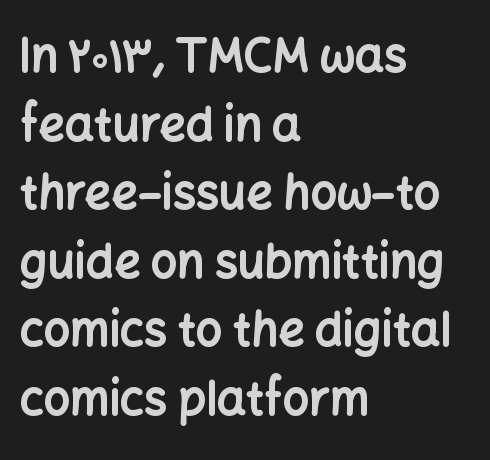
Rendered with straight, roman letterforms. Descenders hang freely into open space. Whoever set this chose a conventional vertical rhythm. On the weight axis this lands at bold, roughly 700. The text block is weighted toward the left margin, trailing off unevenly rightward. Varying glyph widths throughout — classic text-font behaviour.
